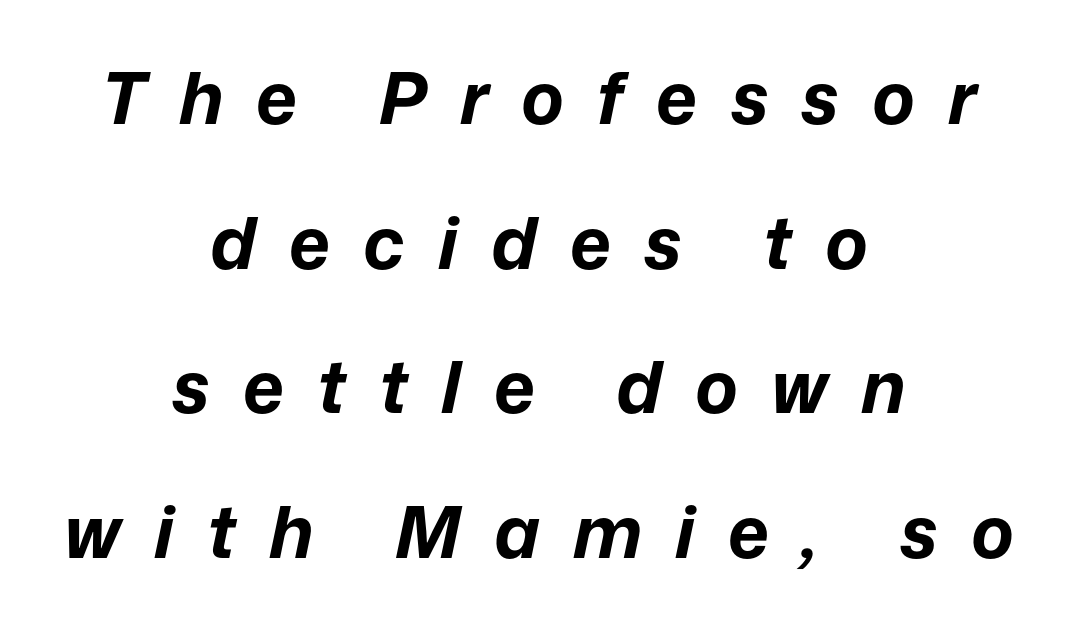
Is this a fixed-width face? No — the glyphs have proportional, varying widths. Characters follow at a spacing far wider than the type designer built in. Set as a true bold cut, around the 700 mark. Baseline-to-baseline distance is far greater than the letter height. The text block is weighted toward neither margin, spreading evenly from the middle.
